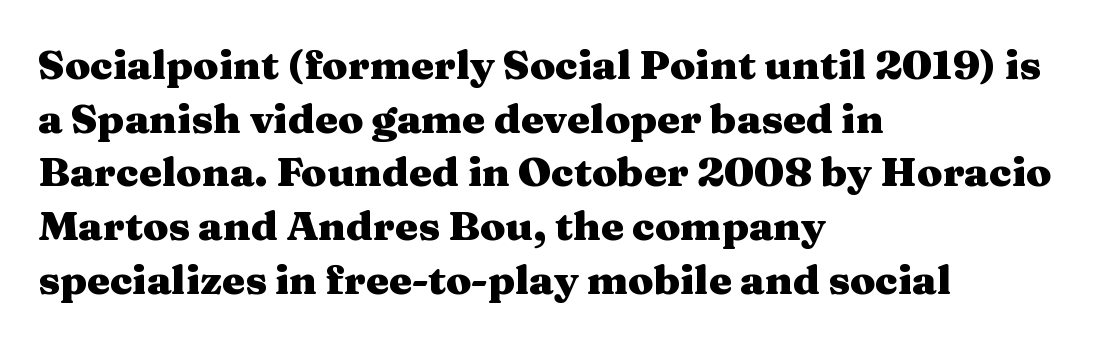
{"serif": "yes", "italic": "no", "bold": "yes", "weight": "heavy", "width": "wide", "stroke_contrast": "medium", "x_height": "medium", "monospaced": "no", "underline": "no", "align": "left", "line_spacing": "normal", "line_spacing_ratio": 1.31, "letter_spacing": "normal", "letter_spacing_em": 0.0, "glyph_px": 41}
